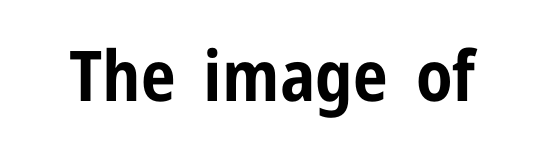
Q: Is the text bold? A: Yes.
Q: Is the text italic (slanted)? A: No, it is upright.
Q: Is the typeface a serif or a sans-serif typeface? A: Sans-serif.
Q: Is the text underlined? A: No.
Q: Is the spacing between letters normal or unusually wide? A: Normal.
Q: Width (condensed, normal, or wide)? A: Condensed.
Q: Stroke contrast? A: Low.
Q: x-height? A: Medium.
Q: Monospaced? A: No.
